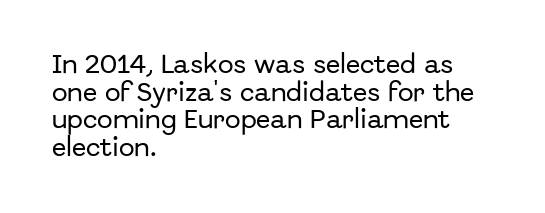
The image shows 21 px text type, upright; set left-aligned, normal line spacing (1.32x), normal letter spacing, not underlined.
